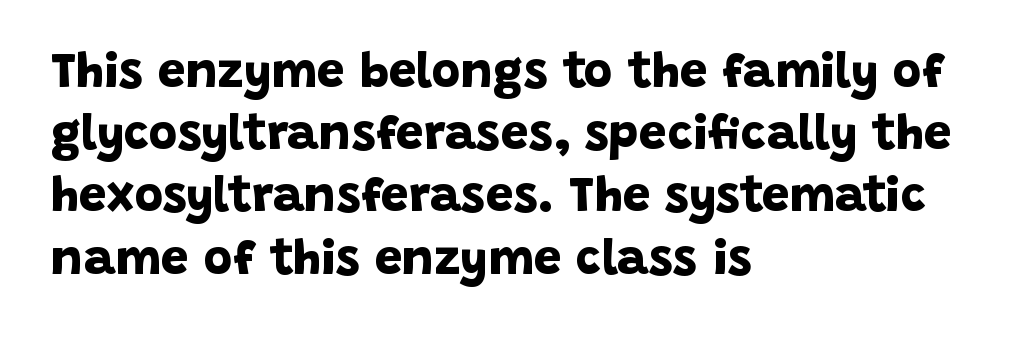
Q: Is the text bold? A: Yes.
Q: Is the typeface a serif or a sans-serif typeface? A: Sans-serif.
Q: Is the text underlined? A: No.
Q: How is the paragraph aligned? A: Left-aligned.
Q: Is the spacing between letters normal or unusually wide? A: Normal.
Q: Is the spacing between lines tight, normal or loose? A: Normal.
Q: Width (condensed, normal, or wide)? A: Normal.
Q: Stroke contrast? A: Low.
Q: x-height? A: Large.
Q: Monospaced? A: No.
